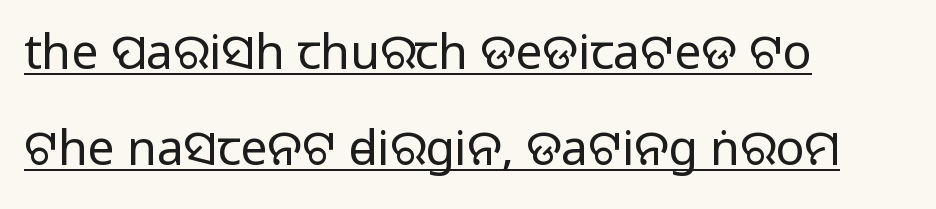
The specimen reads as upright at a glance. Alignment: flush left. Nothing sits at the stroke ends, so this counts as sans-serif. Underline: present. Short note: letters normally spaced. Varying glyph widths throughout — classic text-font behaviour.
